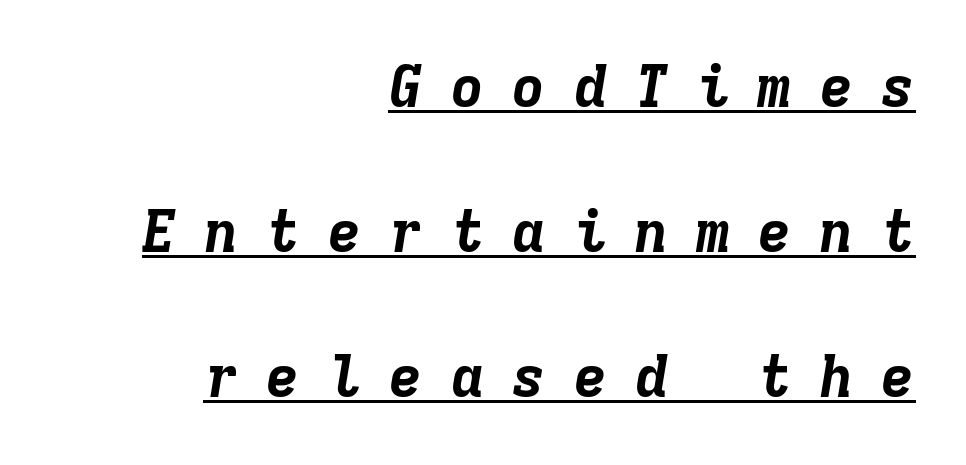
{"italic": "yes", "lean": "right", "slant_degrees": 9, "bold": "yes", "weight": "bold", "width": "normal", "stroke_contrast": "low", "x_height": "medium", "monospaced": "yes", "underline": "yes", "align": "right", "line_spacing": "loose", "line_spacing_ratio": 2.5, "letter_spacing": "wide", "letter_spacing_em": 0.46, "glyph_px": 58}
